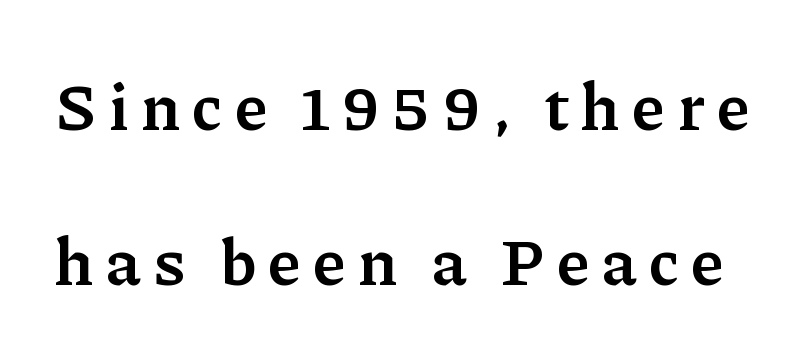
Summary of weight: moderately heavy, a semibold. Horizontal bands of white between lines are thick stripes. It's the straight-up-and-down kind of type. Think of a printed novel: that variable character pitch is what you see here. The foot of each line stays bare and open. The rendering shows small feet on the letterforms — a serif design.
